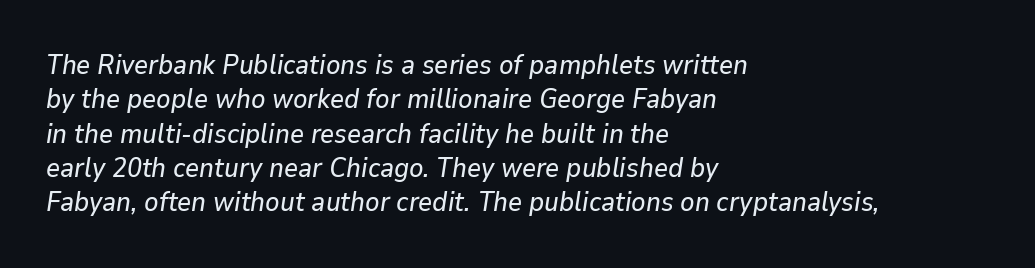
{"italic": "yes", "lean": "right", "slant_degrees": 9, "underline": "no", "align": "left", "line_spacing": "normal", "line_spacing_ratio": 1.27, "letter_spacing": "normal", "letter_spacing_em": 0.0, "glyph_px": 27}
